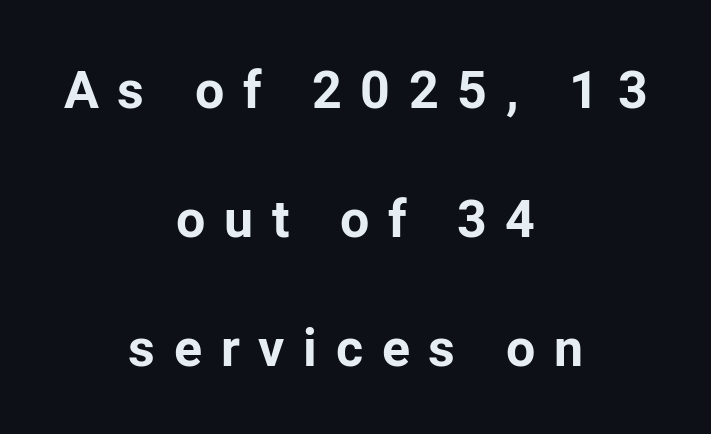
Q: Is the text bold? A: Yes.
Q: Is the text italic (slanted)? A: No, it is upright.
Q: Is the typeface a serif or a sans-serif typeface? A: Sans-serif.
Q: Is the text underlined? A: No.
Q: How is the paragraph aligned? A: Centered.
Q: Is the spacing between letters normal or unusually wide? A: Unusually wide.
Q: Is the spacing between lines tight, normal or loose? A: Loose.
Q: Width (condensed, normal, or wide)? A: Normal.
Q: Stroke contrast? A: Low.
Q: x-height? A: Medium.
Q: Monospaced? A: No.
